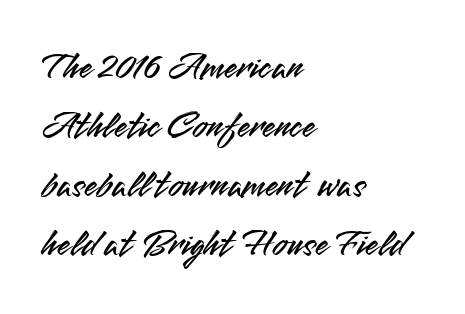
A sans-serif font was chosen for this passage. What's the leading like? Ordinary, nothing unusual. Horizontal alignment here is leftward, the default for most running prose. Nobody drew a line under any word here.
